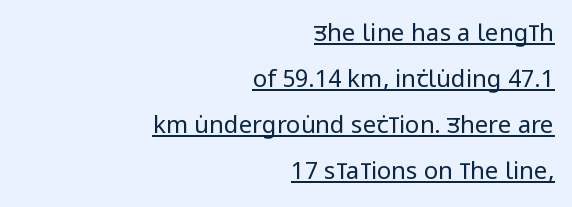
The image shows 24 px text type, upright; set right-aligned, loose line spacing (1.91x), normal letter spacing, underlined.
